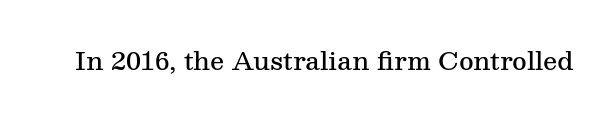
Q: Is the text bold? A: Semi-bold.
Q: Is the text italic (slanted)? A: No, it is upright.
Q: Is the text underlined? A: No.
Q: Is the spacing between letters normal or unusually wide? A: Normal.
